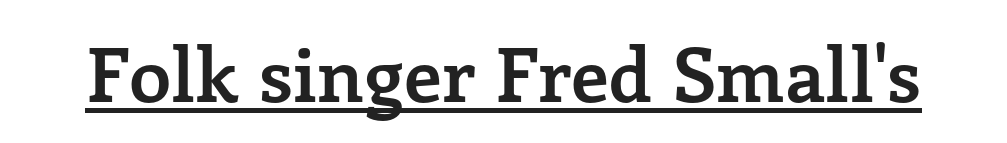
The image shows 75 px semibold serif type, upright; set normal letter spacing, underlined; low stroke contrast and a medium x-height.
